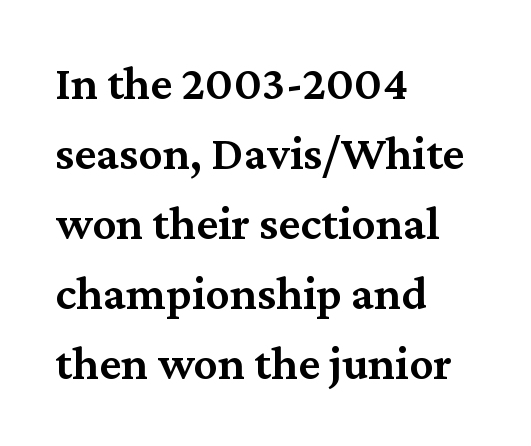
Q: Is the text bold? A: Semi-bold.
Q: Is the text italic (slanted)? A: No, it is upright.
Q: Is the typeface a serif or a sans-serif typeface? A: Serif.
Q: Is the text underlined? A: No.
Q: How is the paragraph aligned? A: Left-aligned.
Q: Is the spacing between letters normal or unusually wide? A: Normal.
Q: Is the spacing between lines tight, normal or loose? A: Normal.
Q: Width (condensed, normal, or wide)? A: Normal.
Q: Stroke contrast? A: Medium.
Q: x-height? A: Medium.
Q: Monospaced? A: No.
